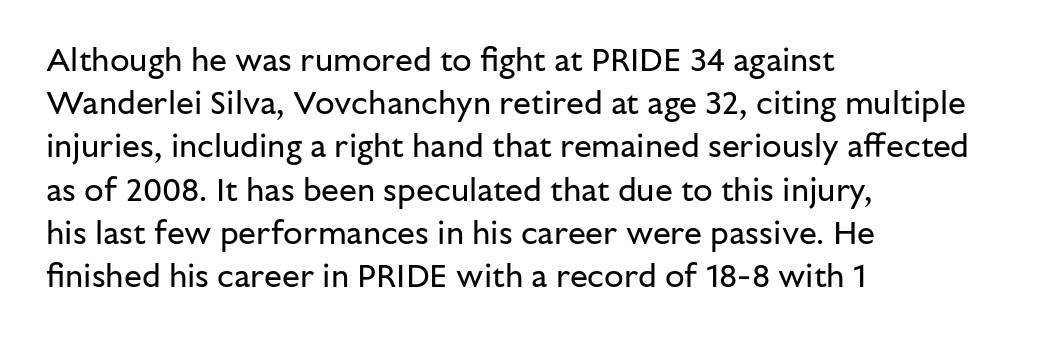
Bold? No — there's no thickening of the strokes. A normal amount of white space separates one row of letters from the next. Examine the stroke ends and you'll find no serifs. Descenders are the only things crossing below the line. Is this a fixed-width face? No — the glyphs have proportional, varying widths. You can tell it's not italic because the verticals are truly vertical.
